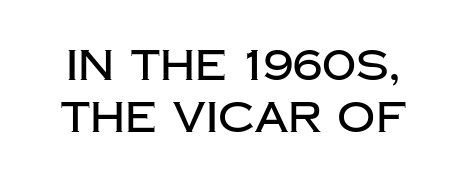
Q: Is the text italic (slanted)? A: No, it is upright.
Q: Is the typeface a serif or a sans-serif typeface? A: Sans-serif.
Q: Is the text underlined? A: No.
Q: Is the spacing between letters normal or unusually wide? A: Normal.
Q: Width (condensed, normal, or wide)? A: Normal.
Q: Stroke contrast? A: Low.
Q: x-height? A: Large.
Q: Monospaced? A: No.
